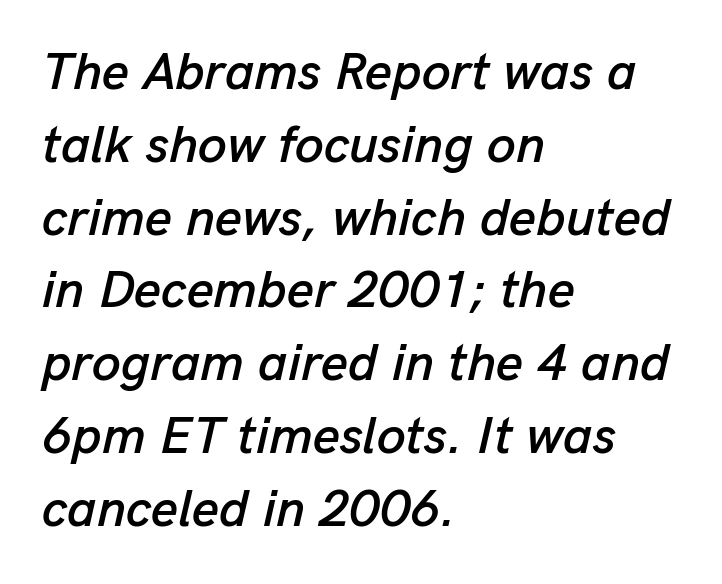
{"italic": "yes", "lean": "right", "slant_degrees": 13, "width": "normal", "stroke_contrast": "low", "x_height": "medium", "monospaced": "no", "underline": "no", "align": "left", "line_spacing": "normal", "line_spacing_ratio": 1.4, "letter_spacing": "normal", "letter_spacing_em": 0.0, "glyph_px": 52}
